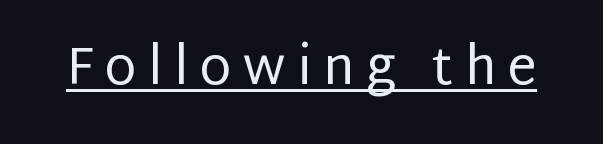
Stems here are at most as thick as an everyday book face. Display-style spreading of the glyphs; the letterfit is very open. Does the type have serifs? No, each stem ends abruptly. These lines are rendered in a variable-pitch font. The rendered words wear a rule along their underside.
